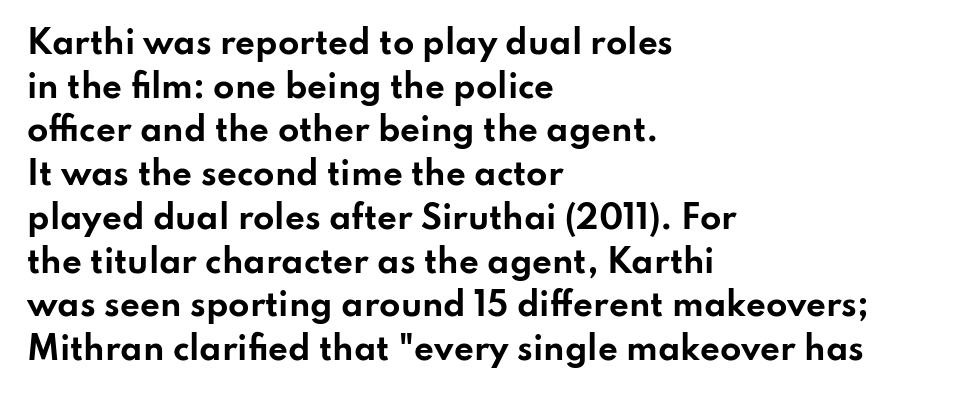
The image shows 31 px bold, wide sans-serif type, upright; set left-aligned, normal line spacing (1.41x), normal letter spacing, not underlined; low stroke contrast and a small x-height.
